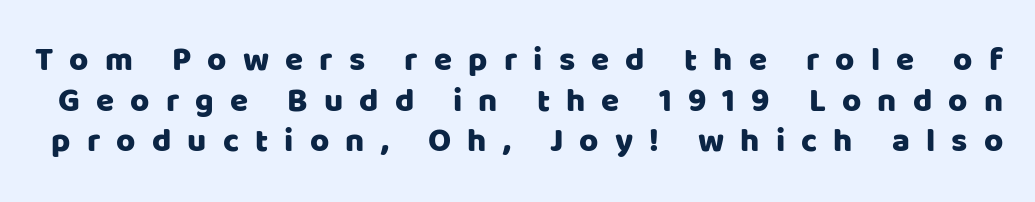
Q: Is the text italic (slanted)? A: No, it is upright.
Q: Is the typeface a serif or a sans-serif typeface? A: Sans-serif.
Q: Is the text underlined? A: No.
Q: Is the spacing between letters normal or unusually wide? A: Unusually wide.
Q: Width (condensed, normal, or wide)? A: Normal.
Q: Stroke contrast? A: Low.
Q: x-height? A: Large.
Q: Monospaced? A: No.
